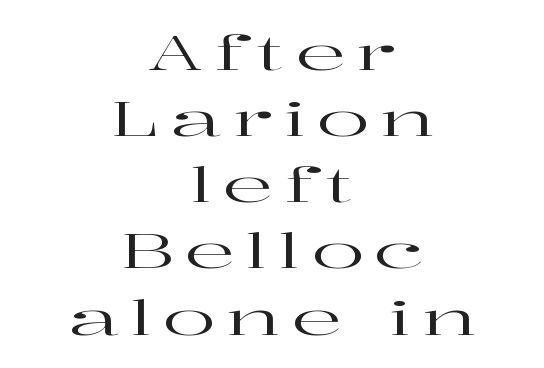
The image shows 49 px wide serif type, upright; set centered, normal line spacing (1.35x), unusually wide letter spacing (+0.23 em), not underlined; high stroke contrast and a medium x-height.
